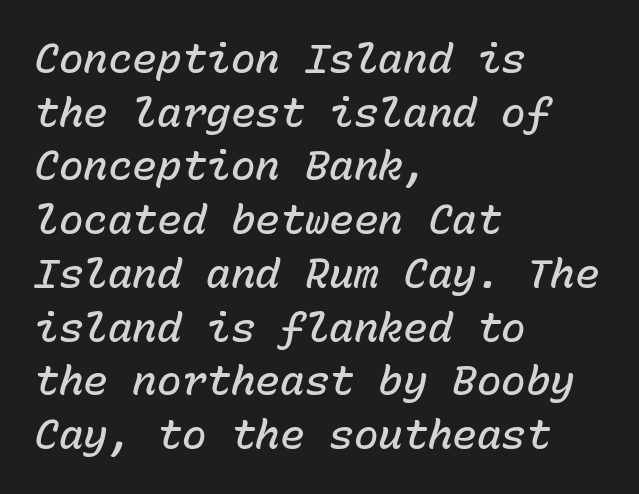
The image shows 41 px semibold type, italic (leaning right), monospaced; set left-aligned, normal line spacing (1.31x), normal letter spacing, not underlined; low stroke contrast and a medium x-height.
